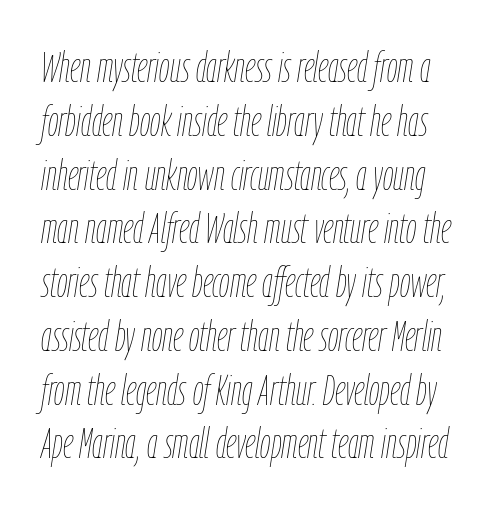
Proportional: the letters do not fall into vertical columns. This rendering features lettering with no underline. The leading is moderate, giving the passage an even texture. The passage shown leans; its letterforms are oblique.
